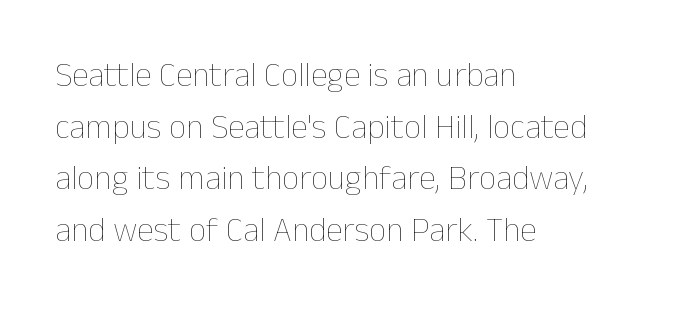
The image shows 34 px thin type, upright; set left-aligned, normal line spacing (1.52x), normal letter spacing, not underlined; low stroke contrast and a medium x-height.
